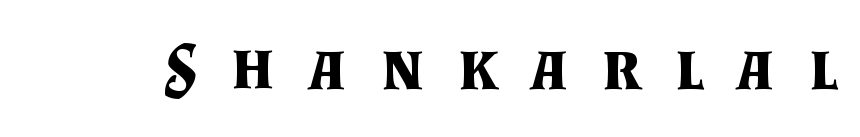
The image shows 68 px bold serif type, upright; set unusually wide letter spacing (+0.49 em), not underlined; medium stroke contrast and a small x-height.
